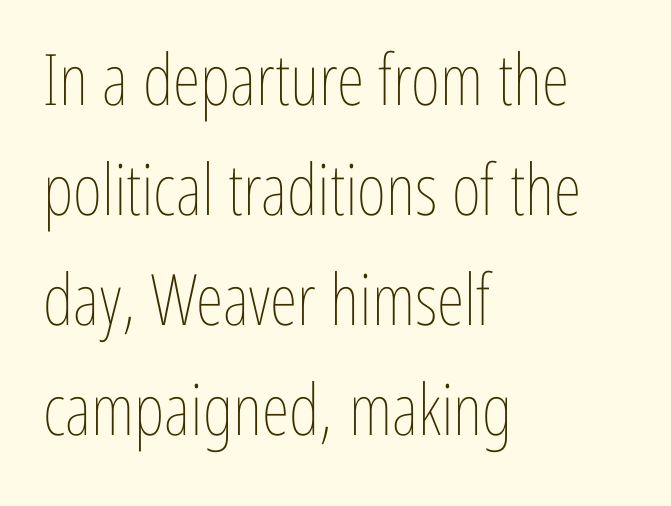
The image shows 71 px thin, condensed type, upright; set left-aligned, normal line spacing (1.55x), normal letter spacing, not underlined; low stroke contrast and a medium x-height.
